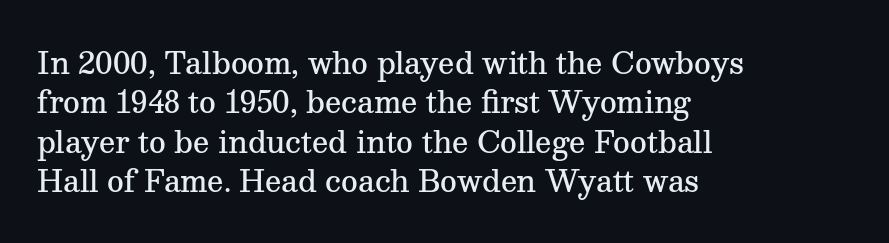
{"serif": "yes", "italic": "no", "bold": "semi", "weight": "semibold", "width": "normal", "stroke_contrast": "medium", "x_height": "medium", "monospaced": "no", "underline": "no", "align": "left", "line_spacing": "normal", "line_spacing_ratio": 1.36, "letter_spacing": "normal", "letter_spacing_em": 0.0, "glyph_px": 29}
